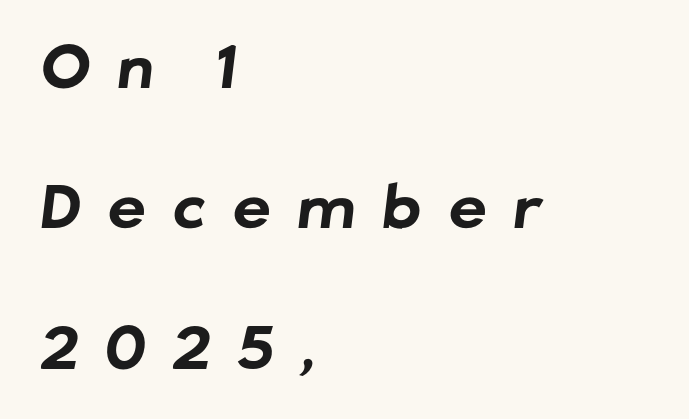
Bold? Absolutely — the strokes are thick and heavy. This rendering employs a face without finishing strokes, i.e., a sans-serif. Check under the words: just untouched page. Spacing verdict: proportional, widths tailored to each character. Reading down the column, the eye jumps a long way to each next line.
